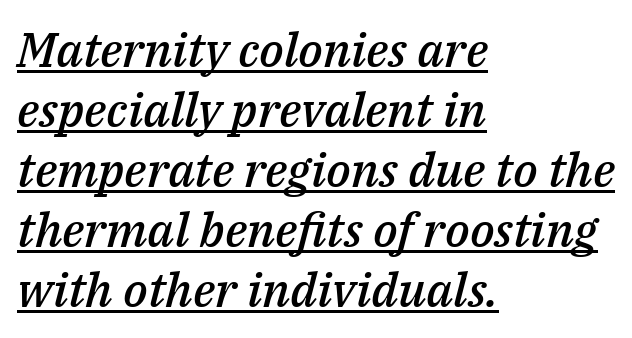
{"italic": "yes", "lean": "right", "slant_degrees": 14, "bold": "semi", "weight": "semibold", "width": "normal", "stroke_contrast": "medium", "x_height": "medium", "monospaced": "no", "underline": "yes", "align": "left", "line_spacing": "normal", "line_spacing_ratio": 1.25, "letter_spacing": "normal", "letter_spacing_em": 0.0, "glyph_px": 48}
